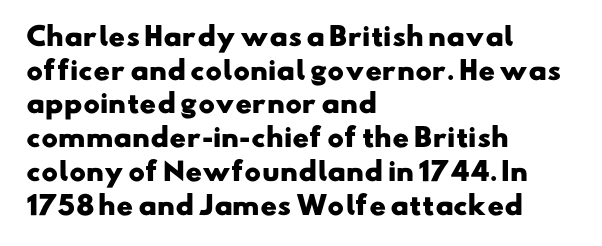
Notice how thick the strokes are: this is what a full bold looks like. This sample uses plain, unmodified letter spacing. Visually the block forms a straight wall on the left and a jagged coastline on the right. A typesetter would call this leading conventional body-copy spacing.
